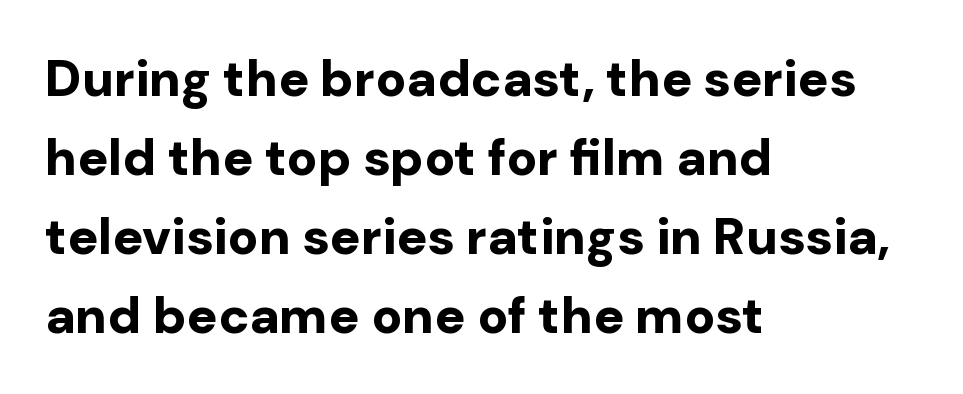
{"serif": "no", "italic": "no", "bold": "yes", "weight": "bold", "width": "normal", "stroke_contrast": "low", "x_height": "medium", "monospaced": "no", "underline": "no", "align": "left", "line_spacing": "normal", "line_spacing_ratio": 1.55, "letter_spacing": "normal", "letter_spacing_em": 0.0, "glyph_px": 51}
